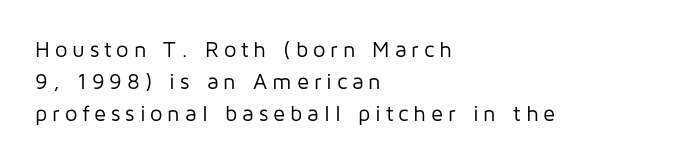
A bare baseline throughout the passage. One-word summary of the alignment: left. Posture: straight, roman, zero tilt. Is there much room between lines? A standard amount, neither cramped nor airy. Short note: letters widely spaced. The strokes carry an ordinary text weight at most.
